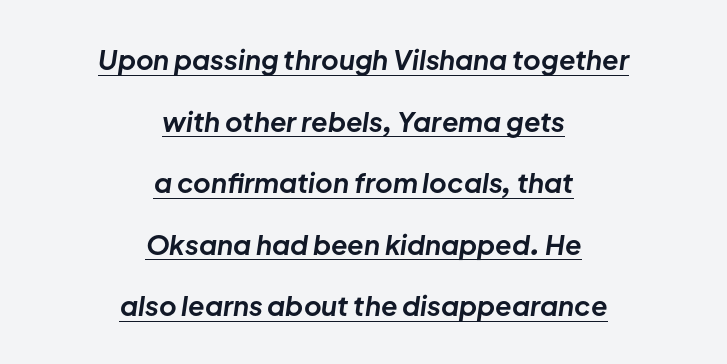
Q: Is the text bold? A: Yes.
Q: Is the text italic (slanted)? A: Yes, it leans right by about 8 degrees.
Q: Is the text underlined? A: Yes.
Q: How is the paragraph aligned? A: Centered.
Q: Is the spacing between letters normal or unusually wide? A: Normal.
Q: Is the spacing between lines tight, normal or loose? A: Loose.
